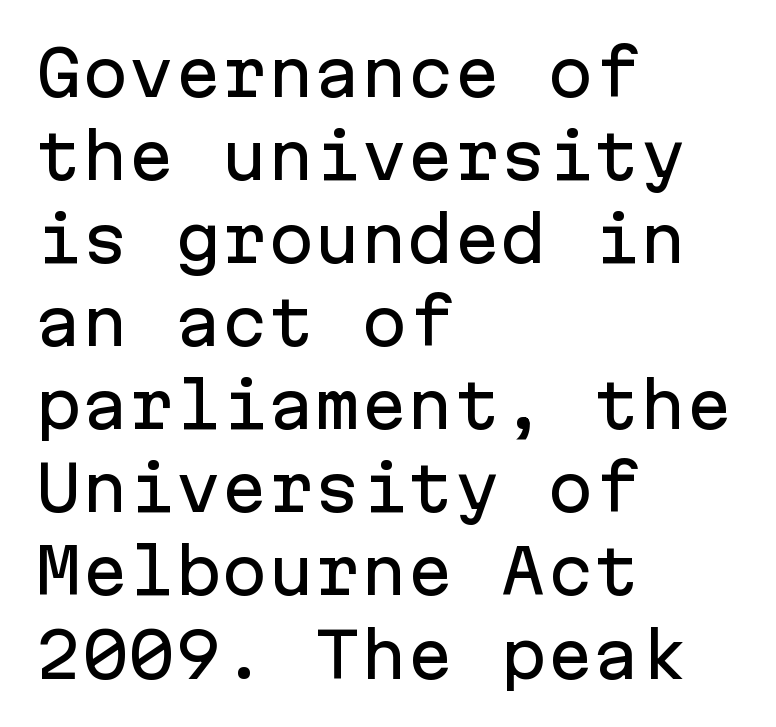
Q: Is the text italic (slanted)? A: No, it is upright.
Q: Is the typeface a serif or a sans-serif typeface? A: Sans-serif.
Q: Is the text underlined? A: No.
Q: How is the paragraph aligned? A: Left-aligned.
Q: Is the spacing between letters normal or unusually wide? A: Normal.
Q: Is the spacing between lines tight, normal or loose? A: Normal.
Q: Width (condensed, normal, or wide)? A: Normal.
Q: Stroke contrast? A: Low.
Q: x-height? A: Medium.
Q: Monospaced? A: Yes.
